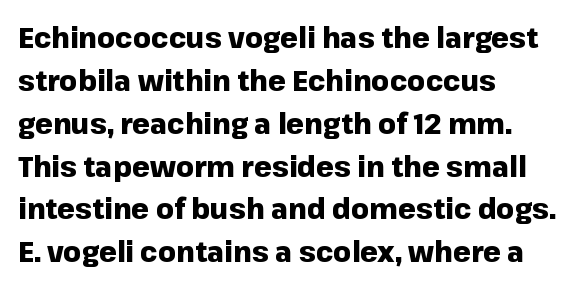
{"serif": "no", "italic": "no", "bold": "yes", "weight": "heavy", "width": "normal", "stroke_contrast": "low", "x_height": "medium", "monospaced": "no", "underline": "no", "align": "left", "line_spacing": "normal", "line_spacing_ratio": 1.53, "letter_spacing": "normal", "letter_spacing_em": 0.0, "glyph_px": 28}
